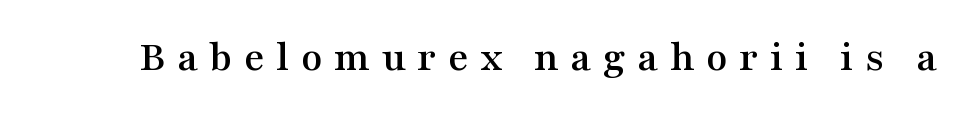
The image shows 44 px wide serif type, upright; set unusually wide letter spacing (+0.26 em), not underlined; medium stroke contrast and a medium x-height.
